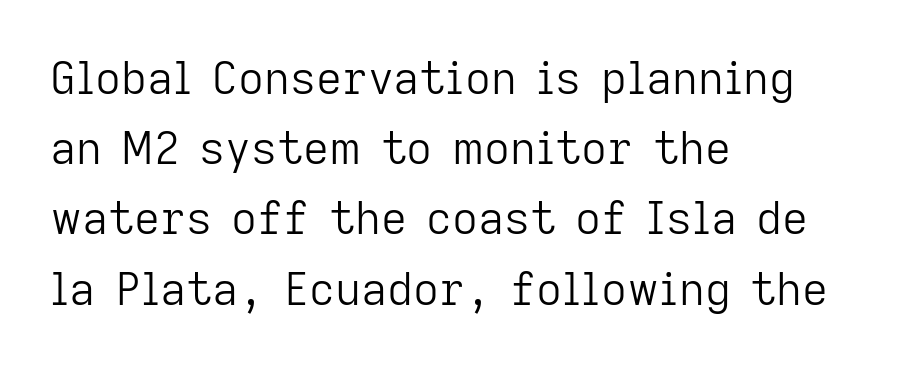
The string is rendered with underlining switched off. Caption: standard tracking, unaltered. Each letter keeps its own natural width here, so spacing adapts to shape. Stems here are at most as thick as an everyday book face. Note: no serifs on the glyphs. Style check: upright.
